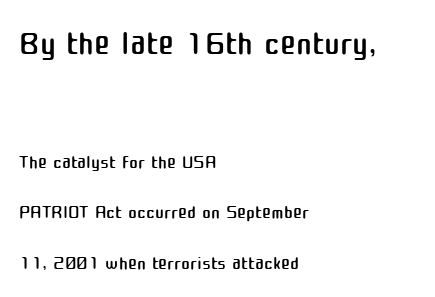
{"serif": "no", "italic": "no", "bold": "no", "weight": "regular", "width": "normal", "stroke_contrast": "medium", "x_height": "medium", "monospaced": "no", "underline": "no", "align": "left", "line_spacing_ratio": 1.88, "letter_spacing": "normal", "letter_spacing_em": 0.0, "larger_block": "first", "size_ratio": 1.78, "glyph_px": 48}
